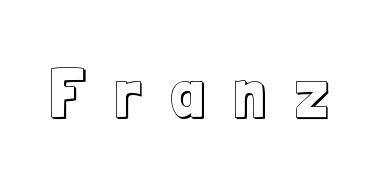
The image shows 71 px condensed type, upright; set unusually wide letter spacing (+0.42 em), not underlined; a medium x-height.
